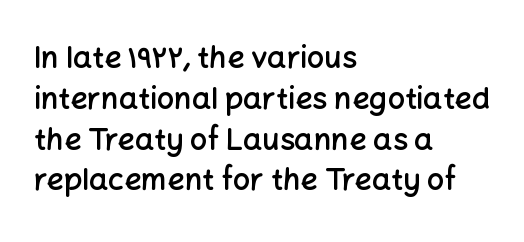
{"serif": "no", "italic": "no", "bold": "semi", "weight": "semibold", "width": "normal", "stroke_contrast": "low", "x_height": "medium", "monospaced": "no", "underline": "no", "align": "left", "line_spacing": "normal", "line_spacing_ratio": 1.36, "letter_spacing": "normal", "letter_spacing_em": 0.0, "glyph_px": 30}
